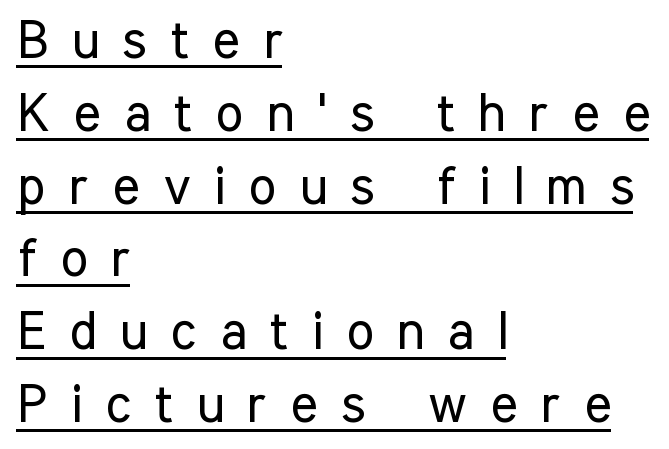
The image shows 52 px regular-weight, condensed sans-serif type, upright; set left-aligned, normal line spacing (1.4x), unusually wide letter spacing (+0.45 em), underlined; low stroke contrast and a medium x-height.
